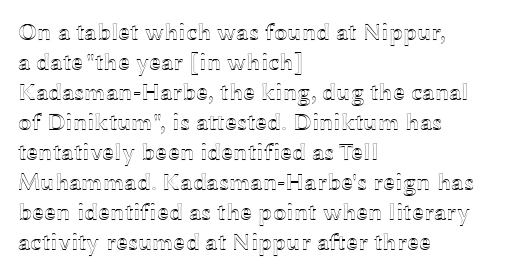
The lines in this sample share a left origin and differ only in where they stop. Tracking here is standard; glyphs follow each other at the usual distance. How would I describe the line gaps? Plain and ordinary. You can tell it's not italic because the verticals are truly vertical.
